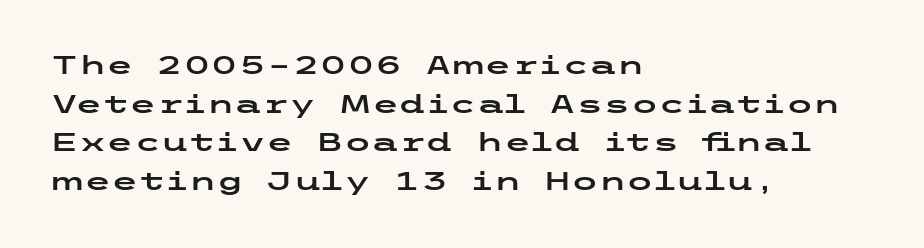
Inter-character spacing is left at the font's built-in metrics. Quick note: underline off. Horizontal alignment here is leftward, the default for most running prose. Posture: vertical. Line spacing here is normal.
